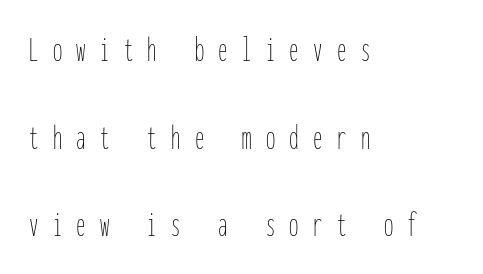
{"italic": "no", "bold": "no", "weight": "thin", "width": "condensed", "stroke_contrast": "low", "x_height": "medium", "monospaced": "yes", "underline": "no", "align": "left", "line_spacing": "loose", "line_spacing_ratio": 2.37, "letter_spacing": "wide", "letter_spacing_em": 0.39, "glyph_px": 37}
